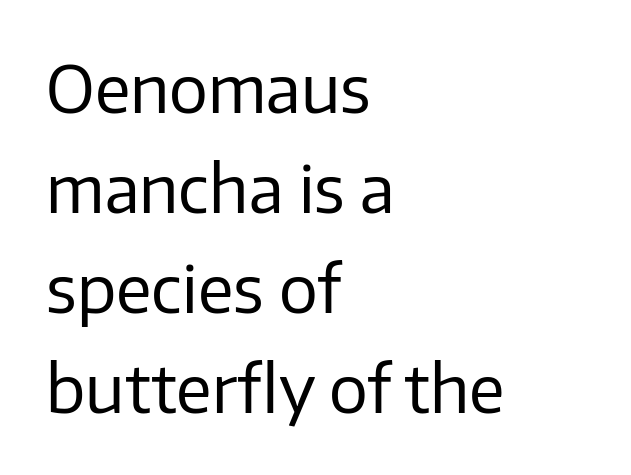
Q: Is the text bold? A: No.
Q: Is the text italic (slanted)? A: No, it is upright.
Q: Is the typeface a serif or a sans-serif typeface? A: Sans-serif.
Q: Is the text underlined? A: No.
Q: How is the paragraph aligned? A: Left-aligned.
Q: Is the spacing between letters normal or unusually wide? A: Normal.
Q: Is the spacing between lines tight, normal or loose? A: Normal.
Q: Width (condensed, normal, or wide)? A: Normal.
Q: Stroke contrast? A: Low.
Q: x-height? A: Medium.
Q: Monospaced? A: No.
